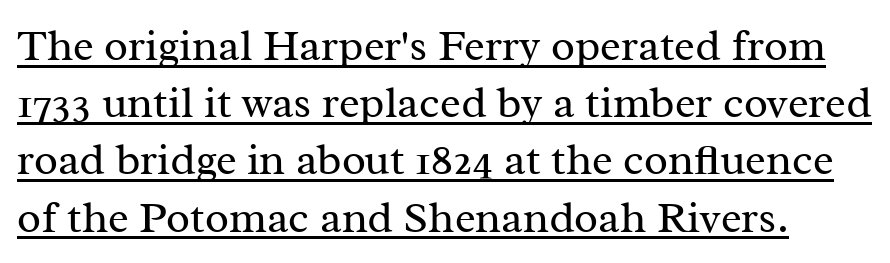
Q: Is the text bold? A: No.
Q: Is the text italic (slanted)? A: No, it is upright.
Q: Is the typeface a serif or a sans-serif typeface? A: Serif.
Q: Is the text underlined? A: Yes.
Q: Is the spacing between letters normal or unusually wide? A: Normal.
Q: Is the spacing between lines tight, normal or loose? A: Normal.
Q: Width (condensed, normal, or wide)? A: Normal.
Q: Stroke contrast? A: Medium.
Q: x-height? A: Medium.
Q: Monospaced? A: No.
